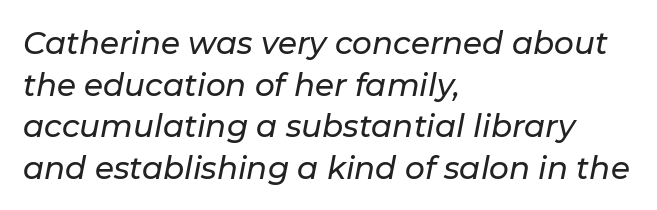
Q: Is the text italic (slanted)? A: Yes, it leans right by about 11 degrees.
Q: Is the text underlined? A: No.
Q: How is the paragraph aligned? A: Left-aligned.
Q: Is the spacing between letters normal or unusually wide? A: Normal.
Q: Is the spacing between lines tight, normal or loose? A: Normal.
Q: Width (condensed, normal, or wide)? A: Normal.
Q: Stroke contrast? A: Low.
Q: x-height? A: Medium.
Q: Monospaced? A: No.
